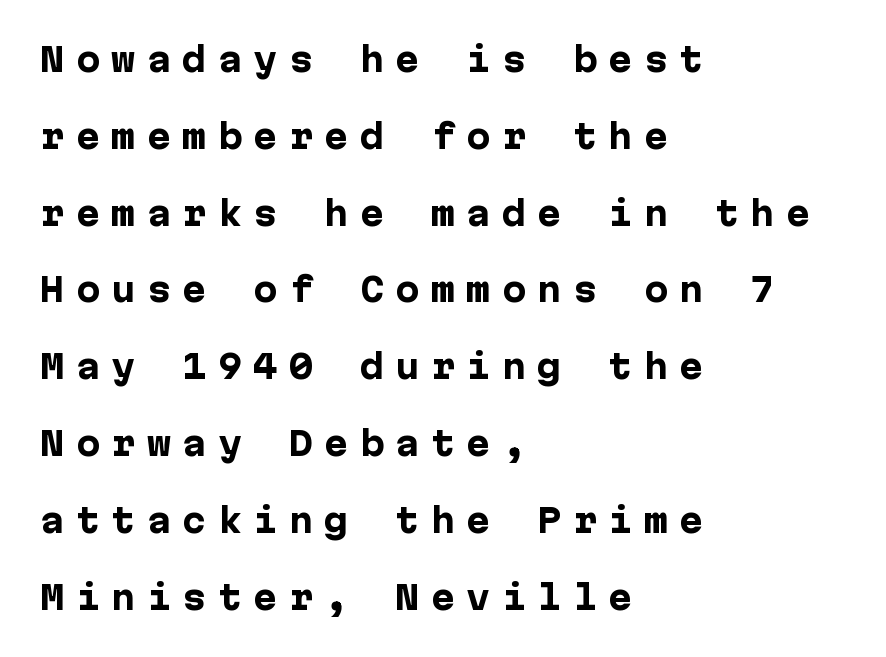
{"serif": "no", "italic": "no", "bold": "yes", "weight": "heavy", "width": "normal", "stroke_contrast": "low", "x_height": "medium", "underline": "no", "align": "left", "line_spacing": "loose", "line_spacing_ratio": 2.4, "letter_spacing": "wide", "letter_spacing_em": 0.36, "glyph_px": 32}
